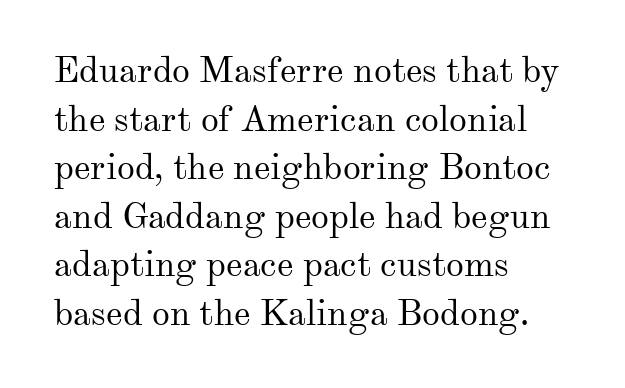
Beneath every word, the page is bare. Think of a printed novel: that variable character pitch is what you see here. Short note: letters normally spaced. Horizontal bands of white between lines are of average thickness. These lines are composed in type with serifs.
